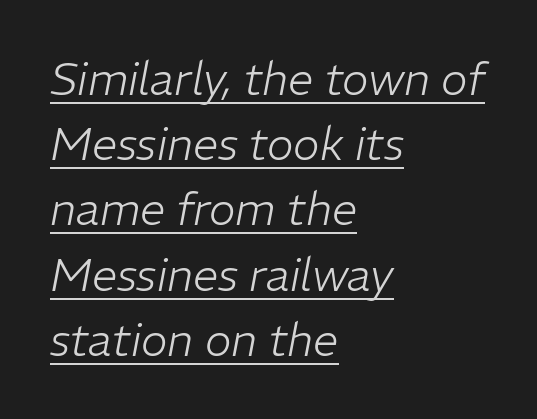
Q: Is the text bold? A: No.
Q: Is the text italic (slanted)? A: Yes, it leans right by about 11 degrees.
Q: Is the text underlined? A: Yes.
Q: How is the paragraph aligned? A: Left-aligned.
Q: Is the spacing between letters normal or unusually wide? A: Normal.
Q: Is the spacing between lines tight, normal or loose? A: Normal.
Q: Width (condensed, normal, or wide)? A: Normal.
Q: Stroke contrast? A: Low.
Q: x-height? A: Medium.
Q: Monospaced? A: No.
